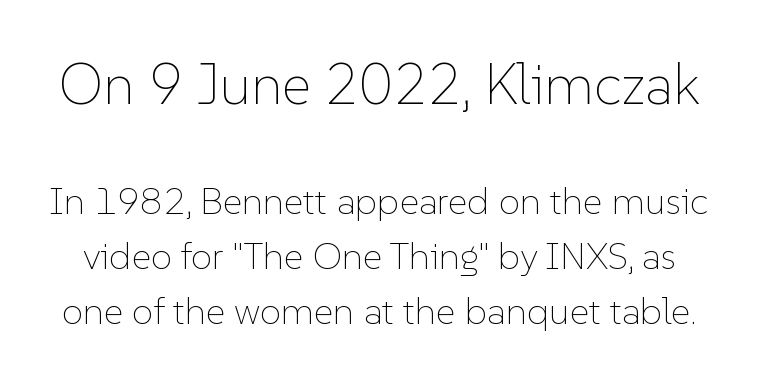
The image shows 57 px thin type, upright; set normal line spacing (1.45x), normal letter spacing, not underlined; the first (top) block is 1.5x larger; low stroke contrast and a medium x-height.
